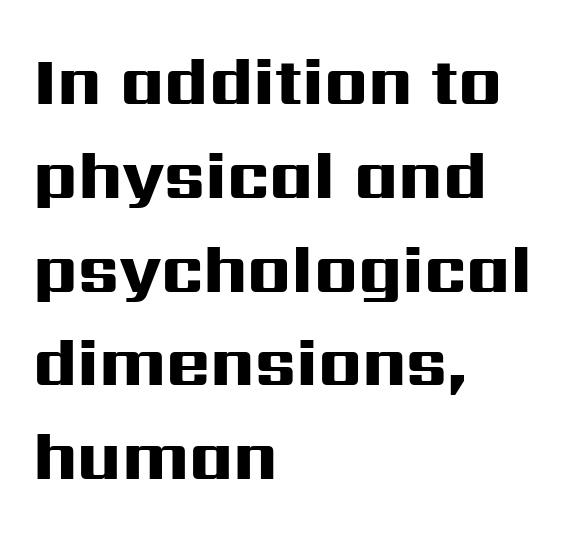
The image shows 67 px heavy, wide sans-serif type, upright; set left-aligned, normal line spacing (1.4x), normal letter spacing, not underlined; high stroke contrast and a medium x-height.
